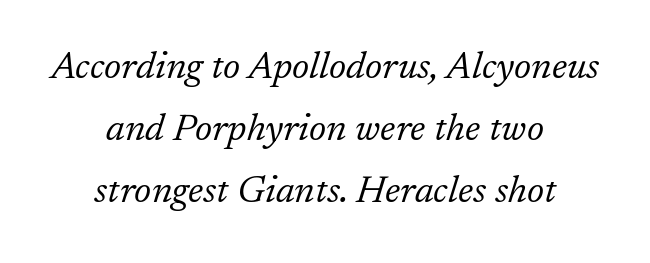
Q: Is the text bold? A: No.
Q: Is the text italic (slanted)? A: Yes, it leans right by about 17 degrees.
Q: Is the typeface a serif or a sans-serif typeface? A: Serif.
Q: Is the text underlined? A: No.
Q: How is the paragraph aligned? A: Centered.
Q: Is the spacing between letters normal or unusually wide? A: Normal.
Q: Is the spacing between lines tight, normal or loose? A: Normal.
Q: Width (condensed, normal, or wide)? A: Normal.
Q: Stroke contrast? A: Low.
Q: x-height? A: Medium.
Q: Monospaced? A: No.
